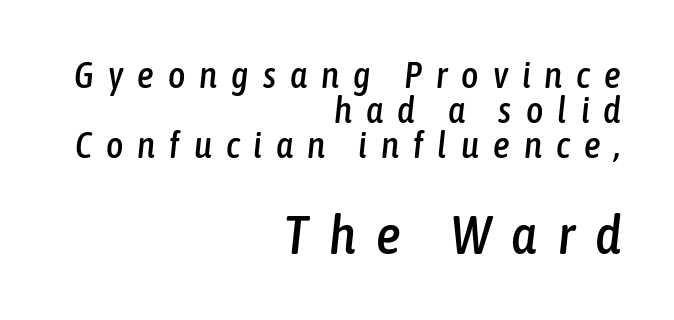
The emphasis by scale lands on block number two, below. Does the lettering tilt? It does — this is italic. Is this a fixed-width face? No — the glyphs have proportional, varying widths. You could only call the tracking loose — the letters float apart.
